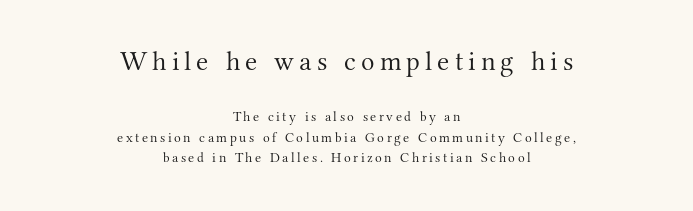
The image shows 28 px light serif type, upright; set centered, normal line spacing (1.48x), not underlined; the first (top) block is 2.0x larger; medium stroke contrast and a small x-height.
